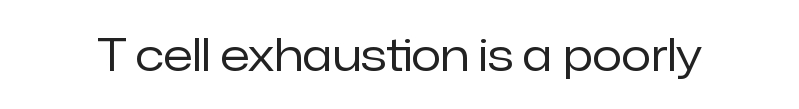
{"serif": "no", "italic": "no", "bold": "no", "weight": "regular", "width": "normal", "stroke_contrast": "low", "x_height": "medium", "monospaced": "no", "underline": "no", "letter_spacing": "normal", "letter_spacing_em": 0.0, "glyph_px": 44}
